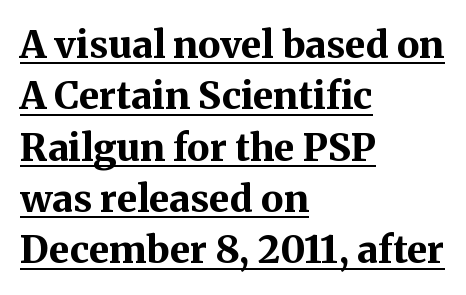
Q: Is the text bold? A: Yes.
Q: Is the text italic (slanted)? A: No, it is upright.
Q: Is the typeface a serif or a sans-serif typeface? A: Serif.
Q: Is the text underlined? A: Yes.
Q: How is the paragraph aligned? A: Left-aligned.
Q: Is the spacing between letters normal or unusually wide? A: Normal.
Q: Is the spacing between lines tight, normal or loose? A: Normal.
Q: Width (condensed, normal, or wide)? A: Normal.
Q: Stroke contrast? A: Medium.
Q: x-height? A: Medium.
Q: Monospaced? A: No.
